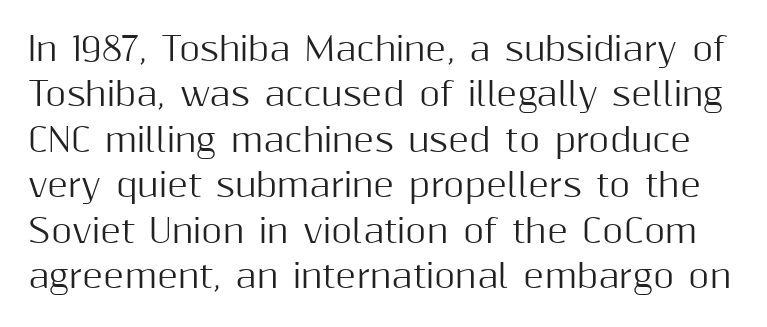
{"serif": "no", "italic": "no", "width": "normal", "stroke_contrast": "medium", "x_height": "medium", "monospaced": "no", "underline": "no", "line_spacing": "normal", "line_spacing_ratio": 1.42, "letter_spacing": "normal", "letter_spacing_em": 0.0, "glyph_px": 32}
